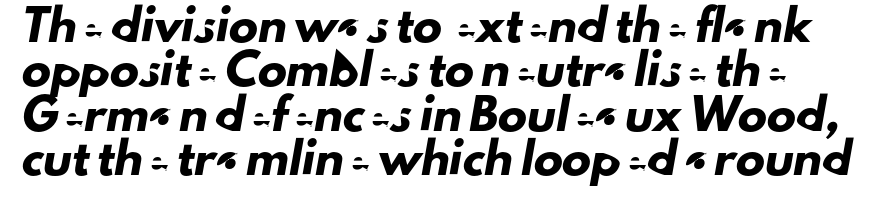
The image shows 29 px sans-serif type; set normal line spacing (1.53x), normal letter spacing, not underlined; low stroke contrast and a small x-height.
